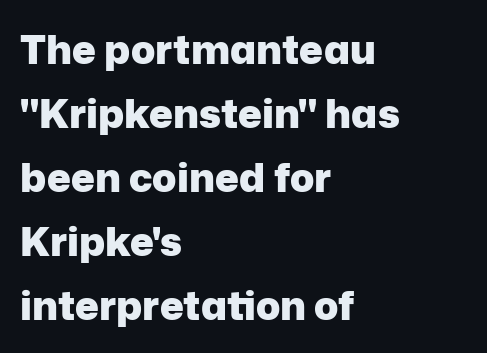
Each letter's strokes conclude bluntly, with no projecting serifs. The lines sit at an ordinary, default distance from one another. The sample has been set heavy, in full bold. The string is rendered with underlining switched off. Is there any slant? The stems are plumb. The type is set solid horizontally, with unmodified tracking.
